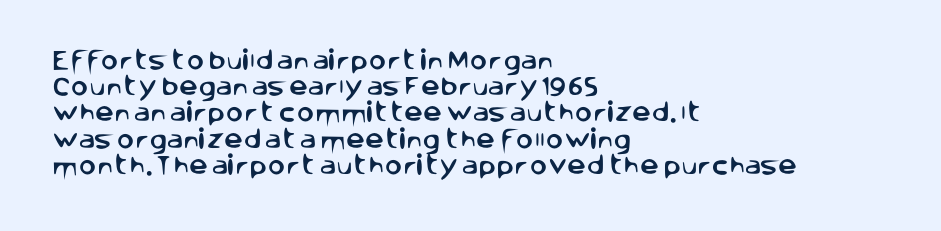
{"italic": "no", "underline": "no", "align": "left", "line_spacing": "normal", "line_spacing_ratio": 1.25, "letter_spacing": "normal", "letter_spacing_em": 0.0, "glyph_px": 21}
